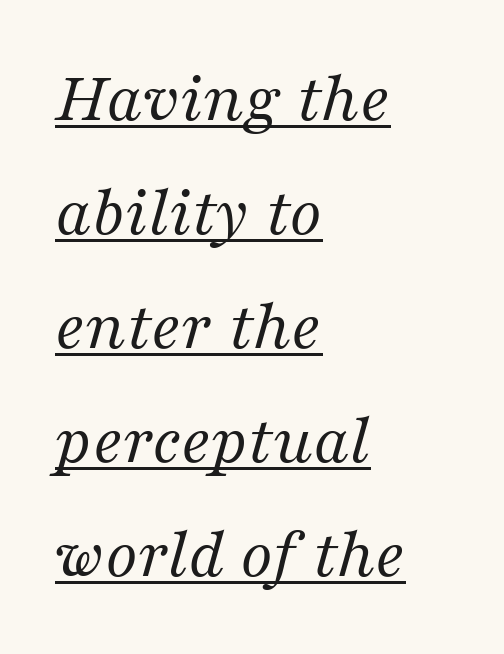
The image shows 73 px regular-weight serif type, italic (leaning right); set left-aligned, normal line spacing (1.56x), normal letter spacing, underlined; medium stroke contrast and a medium x-height.
